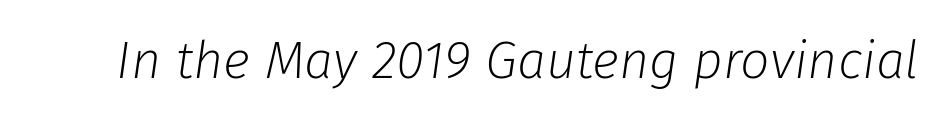
The image shows 52 px light type, italic (leaning right); set normal letter spacing, not underlined; low stroke contrast and a medium x-height.
